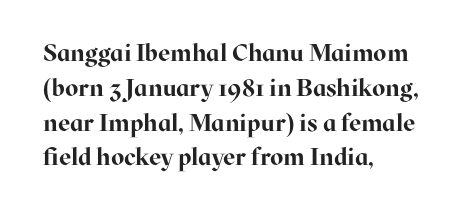
The image shows 24 px bold type, upright; set left-aligned, normal line spacing (1.45x), normal letter spacing, not underlined.
